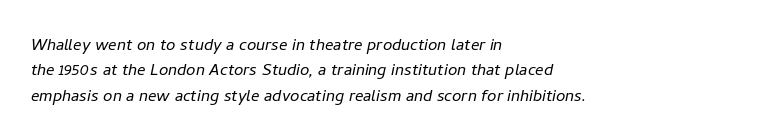
The tracking reads as untouched default to a designer's eye. Line starts are locked; line ends wander. The specimen reads as italic at a glance. Weight class: somewhere from thin through regular. Words float on clear page, feet unadorned.
